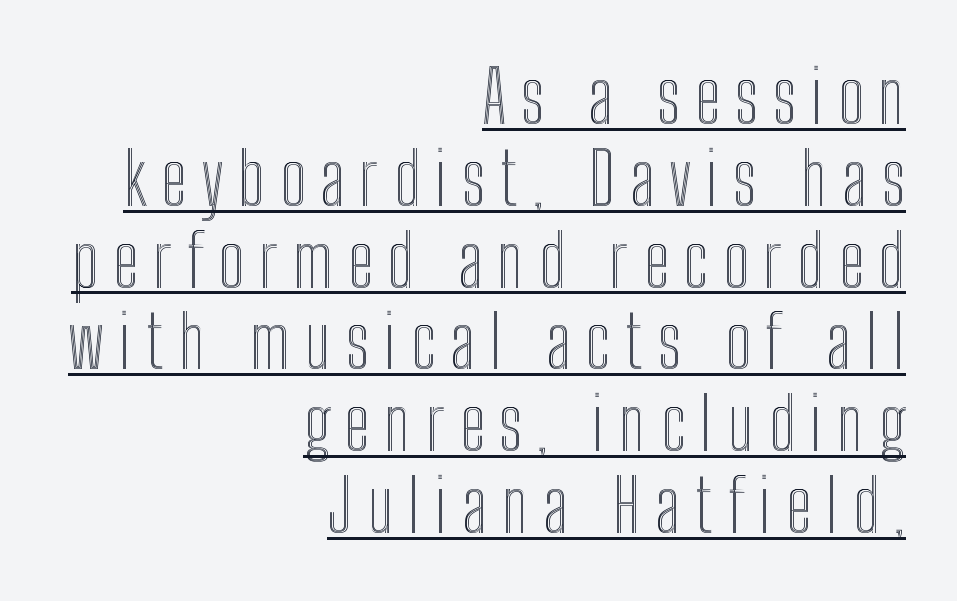
{"italic": "no", "width": "condensed", "x_height": "medium", "monospaced": "no", "underline": "yes", "align": "right", "line_spacing": "tight", "line_spacing_ratio": 1.12, "letter_spacing": "wide", "letter_spacing_em": 0.2, "glyph_px": 73}
